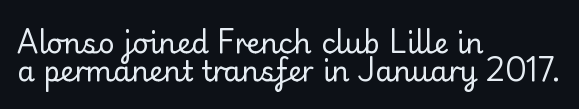
The rendering keeps characters at their native spacing. The setting favours the left margin, as ordinary paragraphs usually do. These lines were composed using upright roman letters. A typesetter would call this proportional, since set widths differ per character. If you measured baseline to baseline, you'd find a short distance.
